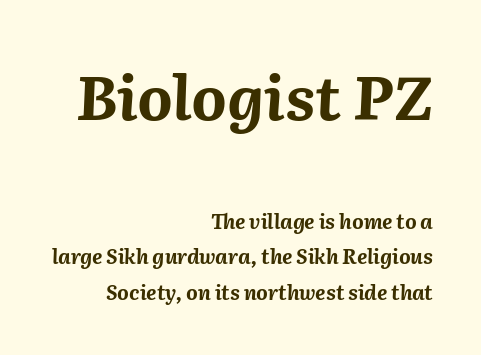
{"italic": "yes", "lean": "right", "slant_degrees": 2, "bold": "yes", "weight": "bold", "width": "normal", "stroke_contrast": "medium", "x_height": "medium", "monospaced": "no", "underline": "no", "align": "right", "line_spacing_ratio": 1.77, "letter_spacing": "normal", "letter_spacing_em": 0.0, "larger_block": "first", "size_ratio": 3.05, "glyph_px": 61}
